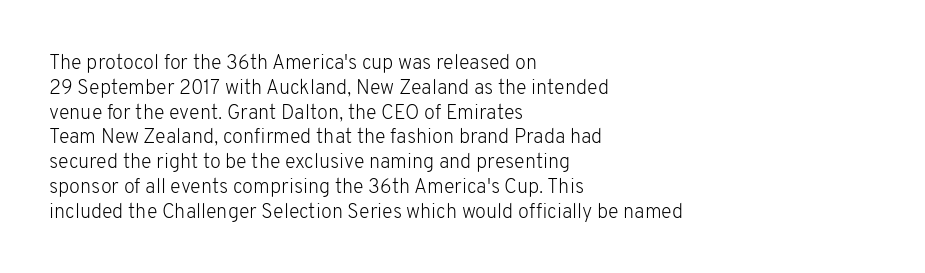
The image shows 20 px text type, upright; set left-aligned, line spacing 1.24x, normal letter spacing, not underlined.
